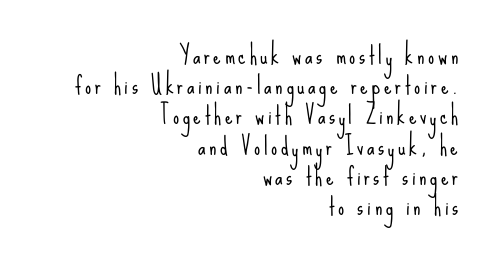
{"italic": "no", "bold": "no", "underline": "no", "align": "right", "line_spacing": "normal", "line_spacing_ratio": 1.26, "glyph_px": 24}
